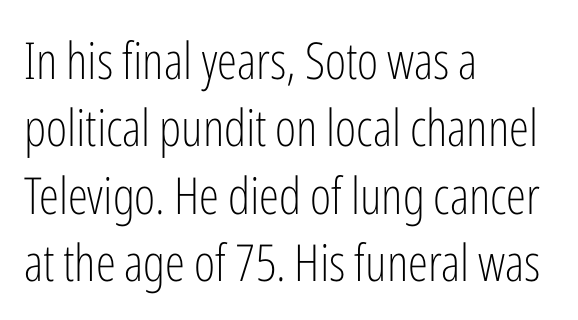
The image shows 51 px light, condensed sans-serif type, upright; set left-aligned, normal line spacing (1.32x), normal letter spacing, not underlined; low stroke contrast and a medium x-height.
